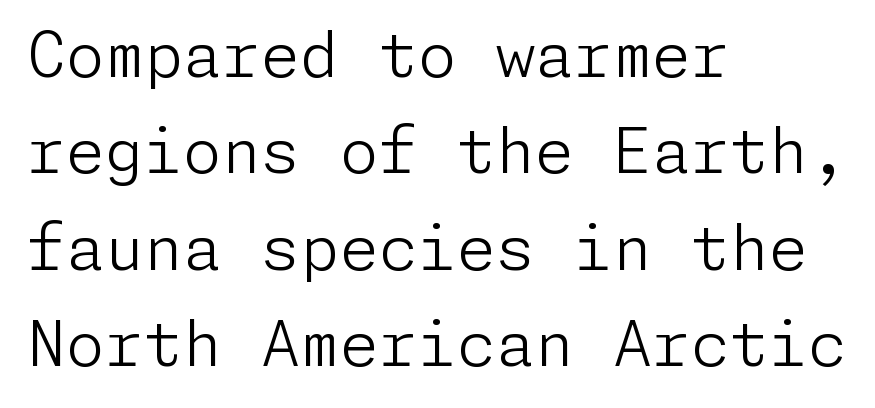
Lines of text with bare space underneath. The gaps between neighbouring characters are ordinary and unremarkable. Does the lettering tilt? It doesn't — this is upright. Short and long lines alike share a common starting point at left. This is sans-serif lettering, the kind often seen on screens and signage. Weight: in the light-to-regular range.
